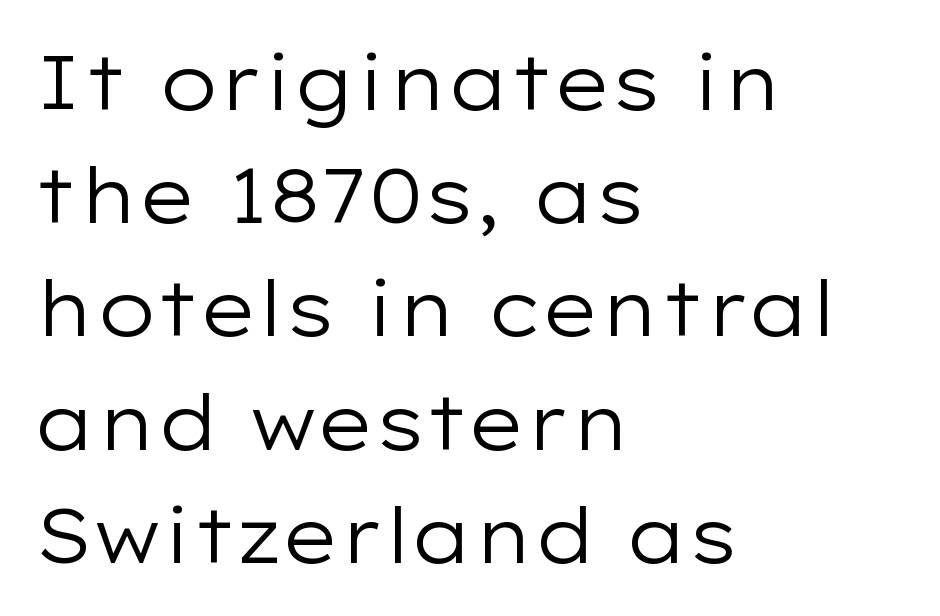
{"serif": "no", "italic": "no", "bold": "no", "weight": "regular", "width": "wide", "stroke_contrast": "low", "x_height": "medium", "monospaced": "no", "underline": "no", "align": "left", "line_spacing": "normal", "line_spacing_ratio": 1.49, "letter_spacing": "normal", "letter_spacing_em": 0.0, "glyph_px": 76}
